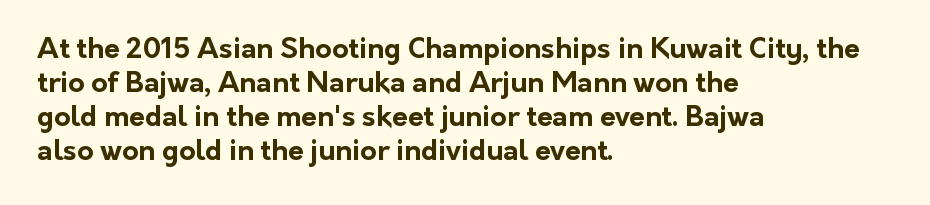
Q: Is the text bold? A: Yes.
Q: Is the text italic (slanted)? A: No, it is upright.
Q: Is the typeface a serif or a sans-serif typeface? A: Sans-serif.
Q: Is the text underlined? A: No.
Q: How is the paragraph aligned? A: Left-aligned.
Q: Is the spacing between letters normal or unusually wide? A: Normal.
Q: Width (condensed, normal, or wide)? A: Normal.
Q: Stroke contrast? A: Low.
Q: x-height? A: Medium.
Q: Monospaced? A: No.
